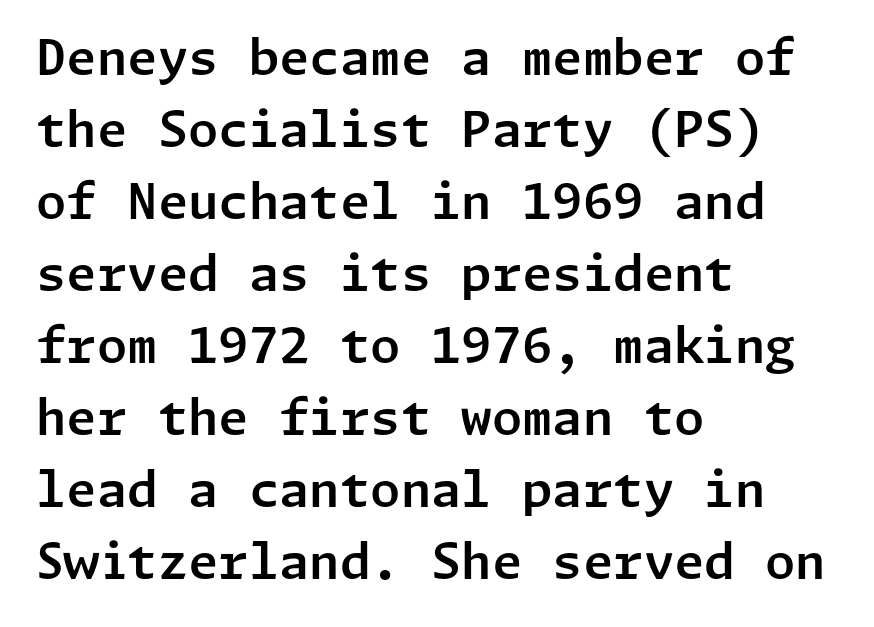
Rows of type keep a routine distance in the vertical direction. The rendering anchors every line to the left-hand side. Letters rest on an invisible, unmarked baseline. Typographically, this falls in the sans-serif category. This rendering leaves character spacing at its baseline value. Does the lettering tilt? It doesn't — this is upright.
